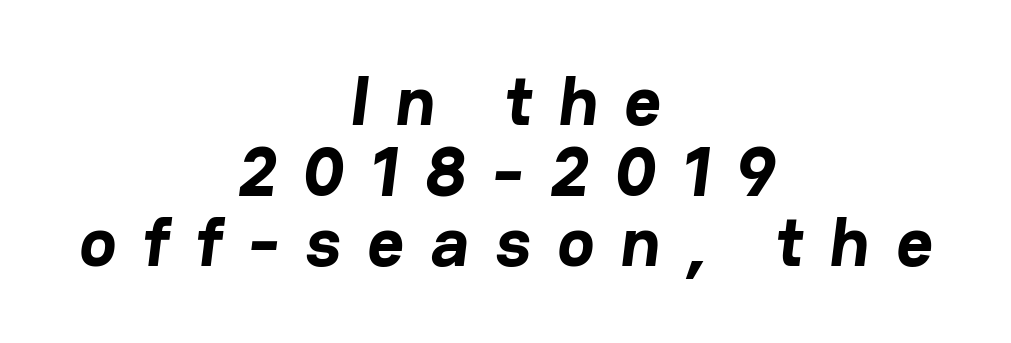
The image shows 70 px bold sans-serif type; set centered, tight line spacing (1.01x), unusually wide letter spacing (+0.38 em), not underlined; low stroke contrast and a medium x-height.
